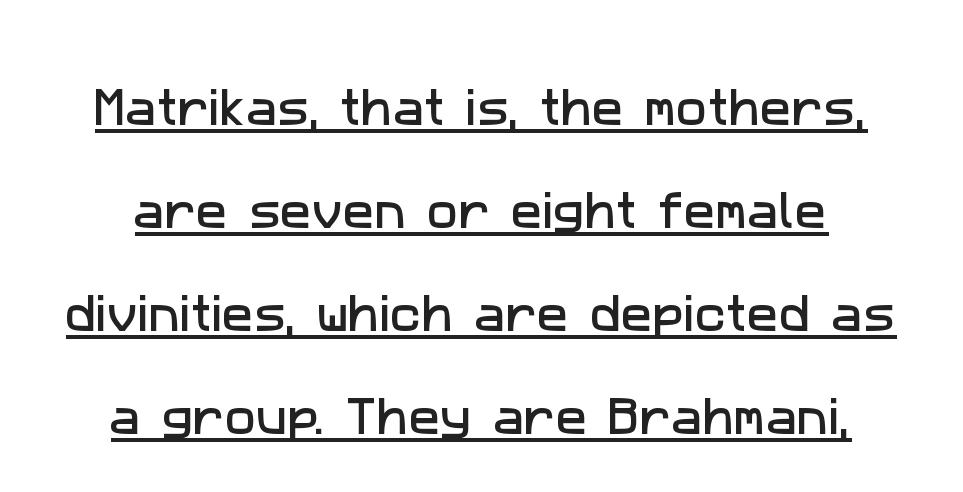
The passage shown stacks its lines with a broad gap. A typesetter would call this proportional, since set widths differ per character. The characters display no serif detailing; their extremities are plain. The face used here appears with an underline applied.
